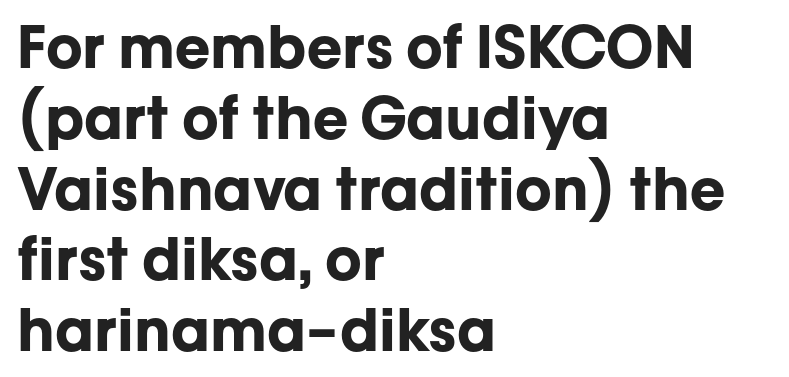
The image shows 58 px bold sans-serif type, upright; set left-aligned, line spacing 1.22x, normal letter spacing, not underlined; low stroke contrast and a medium x-height.
